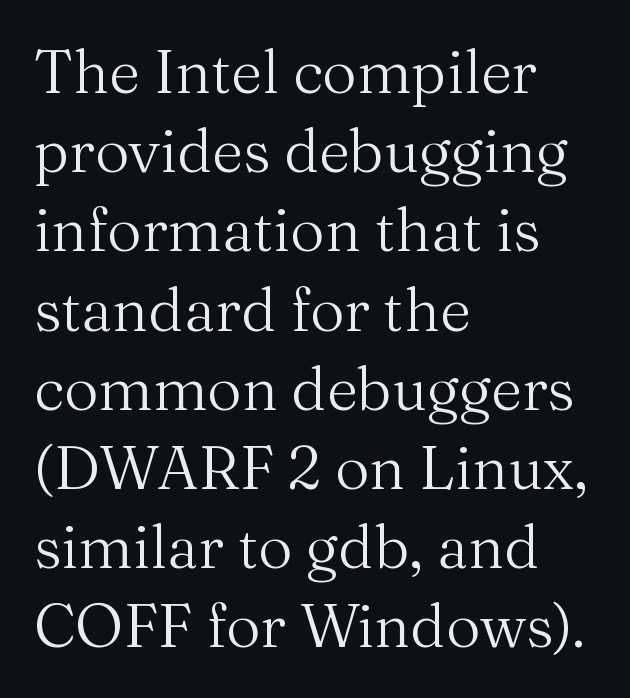
Q: Is the text bold? A: No.
Q: Is the text italic (slanted)? A: No, it is upright.
Q: Is the typeface a serif or a sans-serif typeface? A: Serif.
Q: Is the text underlined? A: No.
Q: How is the paragraph aligned? A: Left-aligned.
Q: Is the spacing between letters normal or unusually wide? A: Normal.
Q: Is the spacing between lines tight, normal or loose? A: Normal.
Q: Width (condensed, normal, or wide)? A: Normal.
Q: Stroke contrast? A: Medium.
Q: x-height? A: Medium.
Q: Monospaced? A: No.
